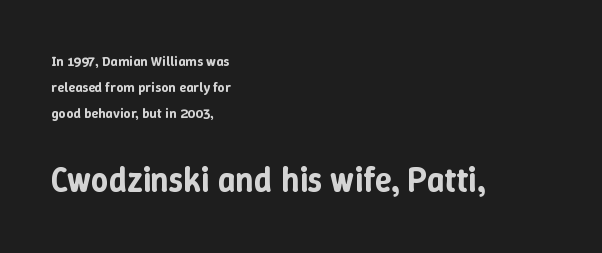
The baseline area is clear. Each word holds together tightly as a unit, with standard inter-letter gaps. The type sits square on the baseline with zero lean. Proportional: the letters do not fall into vertical columns. All the whitespace from short lines collects on the right.
